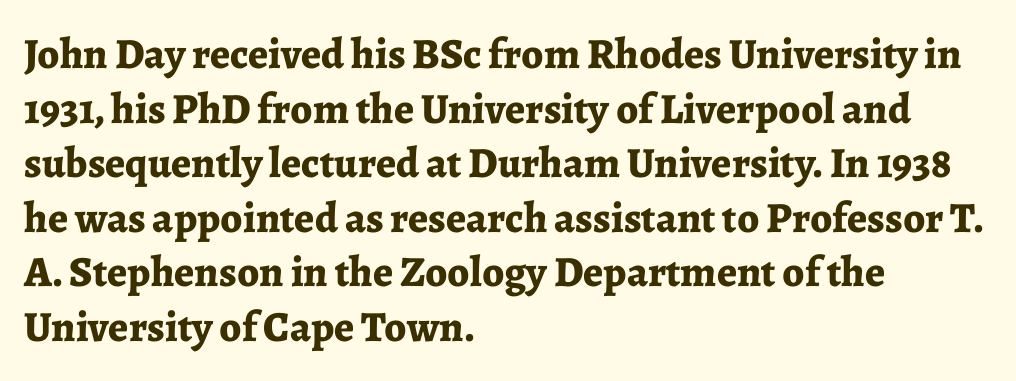
The image shows 43 px bold serif type, upright; set left-aligned, normal line spacing (1.27x), normal letter spacing, not underlined; low stroke contrast and a medium x-height.
